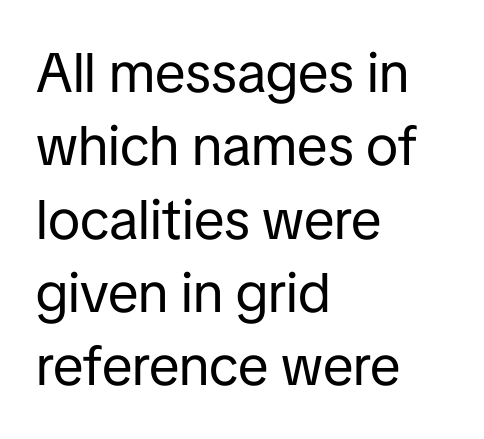
The image shows 56 px regular-weight sans-serif type, upright; set left-aligned, normal line spacing (1.31x), normal letter spacing, not underlined; low stroke contrast and a medium x-height.
